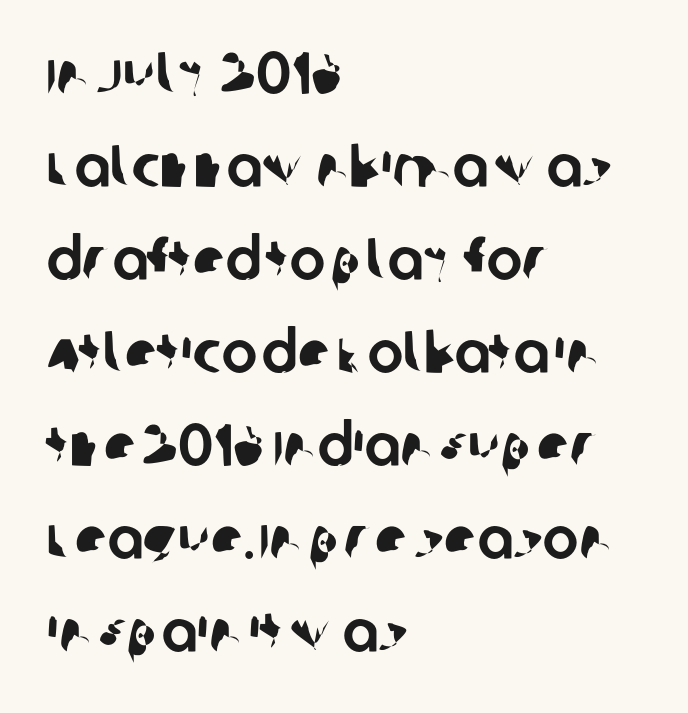
A typesetter would call this proportional, since set widths differ per character. In terms of leading, this rendering sits right in the middle. Serif or sans? Sans — the stroke terminals are bare. Is the block centered? No — it sits flush against the left margin.
